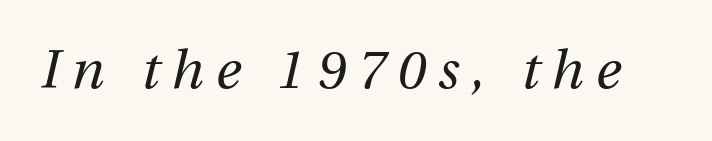
Ink coverage per letter is moderate at most. Here the glyphs are tracked loosely, breaking word shapes into spaced letters. There's an unmistakable incline to the writing here. Only glyphs here, with clear space below each row.
